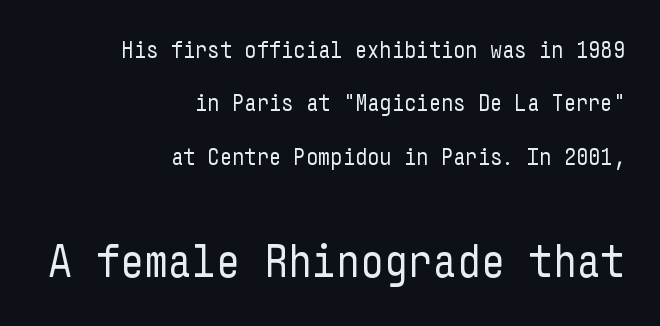
Q: Is the text bold? A: No.
Q: Is the text italic (slanted)? A: No, it is upright.
Q: Is the typeface a serif or a sans-serif typeface? A: Sans-serif.
Q: Is the text underlined? A: No.
Q: How is the paragraph aligned? A: Right-aligned.
Q: Is the spacing between letters normal or unusually wide? A: Normal.
Q: Is the spacing between lines tight, normal or loose? A: Loose.
Q: Which block of text is set in a larger size, the first (top) or the second (bottom)? A: The second (bottom) one.
Q: Width (condensed, normal, or wide)? A: Condensed.
Q: Stroke contrast? A: Low.
Q: x-height? A: Medium.
